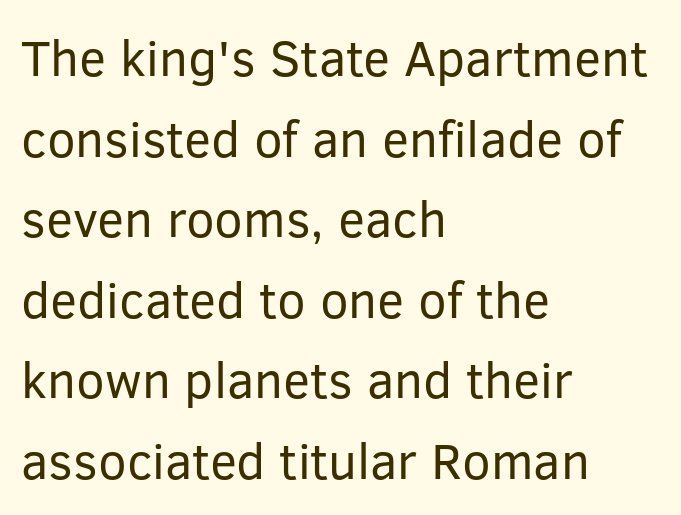
Q: Is the text bold? A: No.
Q: Is the text italic (slanted)? A: No, it is upright.
Q: Is the typeface a serif or a sans-serif typeface? A: Sans-serif.
Q: Is the text underlined? A: No.
Q: How is the paragraph aligned? A: Left-aligned.
Q: Is the spacing between letters normal or unusually wide? A: Normal.
Q: Is the spacing between lines tight, normal or loose? A: Normal.
Q: Width (condensed, normal, or wide)? A: Normal.
Q: Stroke contrast? A: Low.
Q: x-height? A: Medium.
Q: Monospaced? A: No.
